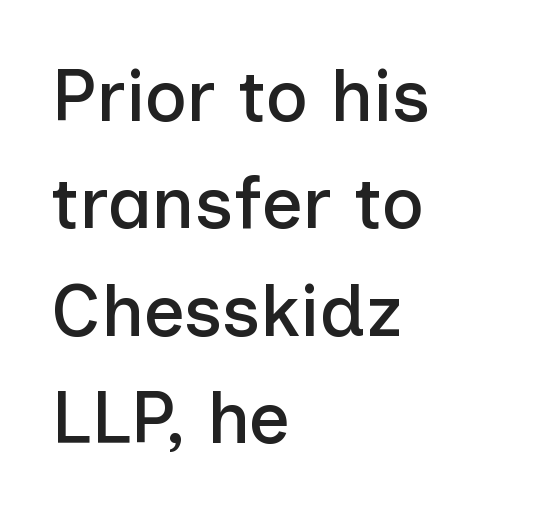
Spacing verdict: proportional, widths tailored to each character. Unlike a traditional serif, this face leaves its strokes unadorned. The vertical gap from one line to the next is medium. This sample uses an upright cut, with every glyph sitting square on the baseline.
